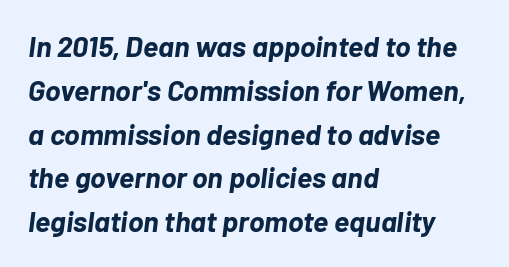
On the weight axis this lands at bold, roughly 700. Here the glyphs are tracked normally, forming tight word shapes. The paragraph has a hard left edge and a soft right edge. Italic: yes, the glyphs are oblique. The area under the type is left untouched.
